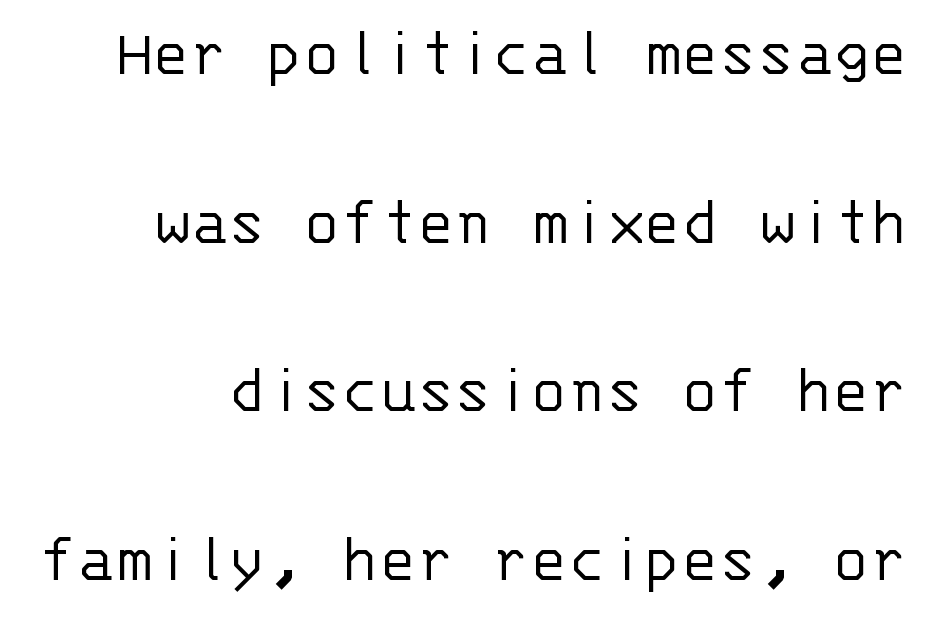
{"serif": "no", "italic": "no", "bold": "no", "weight": "light", "width": "normal", "stroke_contrast": "low", "x_height": "large", "monospaced": "yes", "underline": "no", "line_spacing": "loose", "line_spacing_ratio": 2.41, "letter_spacing": "normal", "letter_spacing_em": 0.0, "glyph_px": 70}
